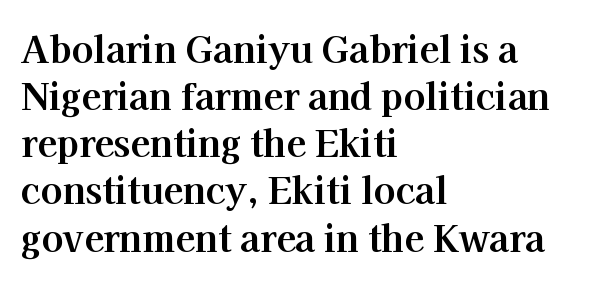
Letters rest on an invisible, unmarked baseline. Vertical strokes here are truly vertical. To sum up the face: it has serifs. Where is the straight margin? On the left. Here the glyphs are tracked normally, forming tight word shapes.
